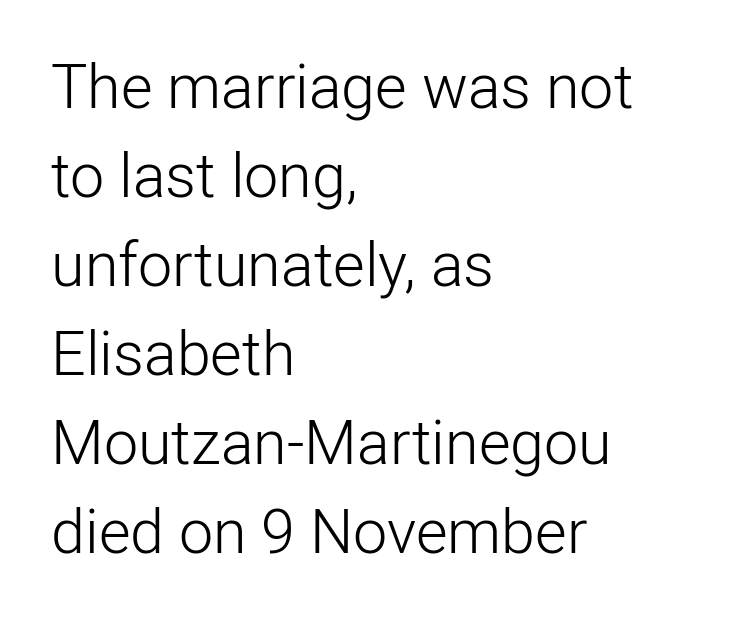
{"serif": "no", "italic": "no", "bold": "no", "weight": "light", "width": "normal", "stroke_contrast": "low", "x_height": "medium", "monospaced": "no", "underline": "no", "align": "left", "line_spacing": "normal", "line_spacing_ratio": 1.46, "letter_spacing": "normal", "letter_spacing_em": 0.0, "glyph_px": 61}
